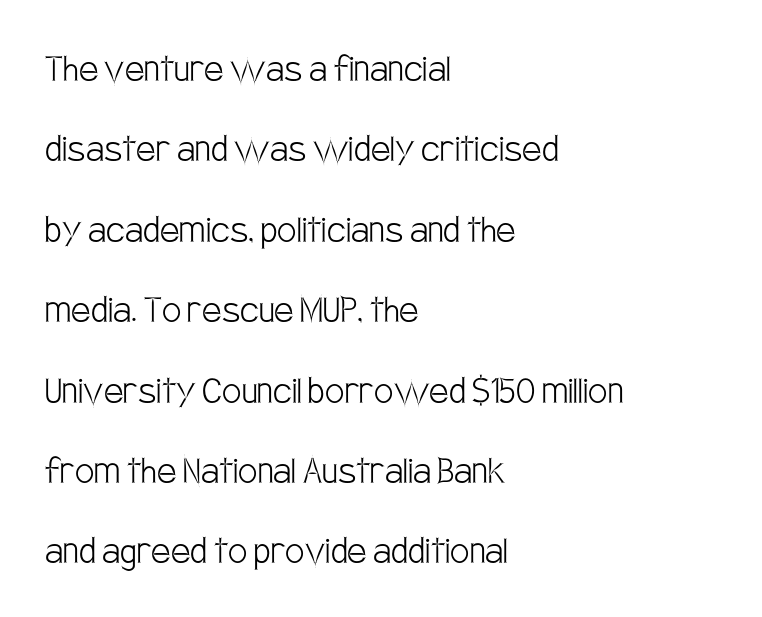
The lines are quadded left. Is this a fixed-width face? No — the glyphs have proportional, varying widths. The type sits square on the baseline with zero lean. Nobody drew a line under any word here. Inter-character spacing is left at the font's built-in metrics. Serifs: no, the terminals of the letterforms are clean.
